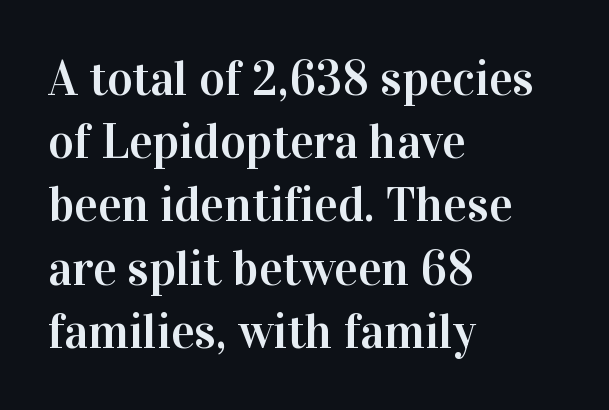
{"serif": "yes", "italic": "no", "width": "normal", "stroke_contrast": "high", "x_height": "medium", "monospaced": "no", "underline": "no", "align": "left", "line_spacing": "normal", "line_spacing_ratio": 1.29, "letter_spacing": "normal", "letter_spacing_em": 0.0, "glyph_px": 49}
